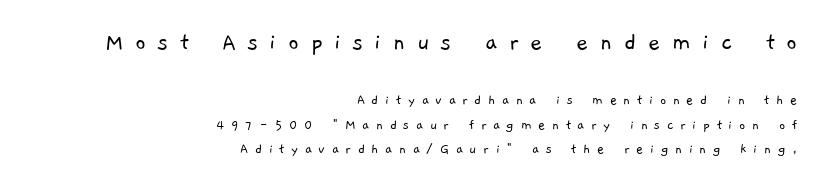
Is the lower block the larger one? No — the upper block carries the bigger type. Type without underlining. All the whitespace from short lines collects on the left. Compared with typical body copy, the letter spacing here is much looser. Does the leading feel generous? No, just average.
